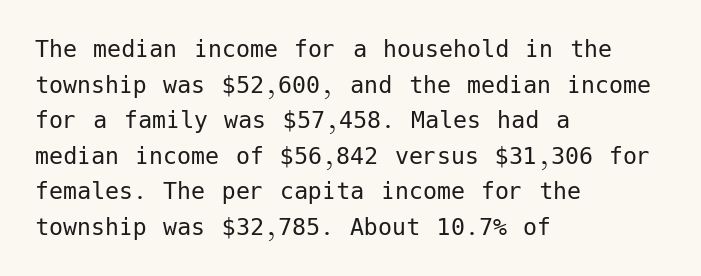
{"serif": "no", "italic": "no", "bold": "no", "weight": "regular", "width": "normal", "stroke_contrast": "low", "x_height": "medium", "underline": "no", "align": "left", "line_spacing": "normal", "line_spacing_ratio": 1.27, "letter_spacing": "normal", "letter_spacing_em": 0.0, "glyph_px": 28}
